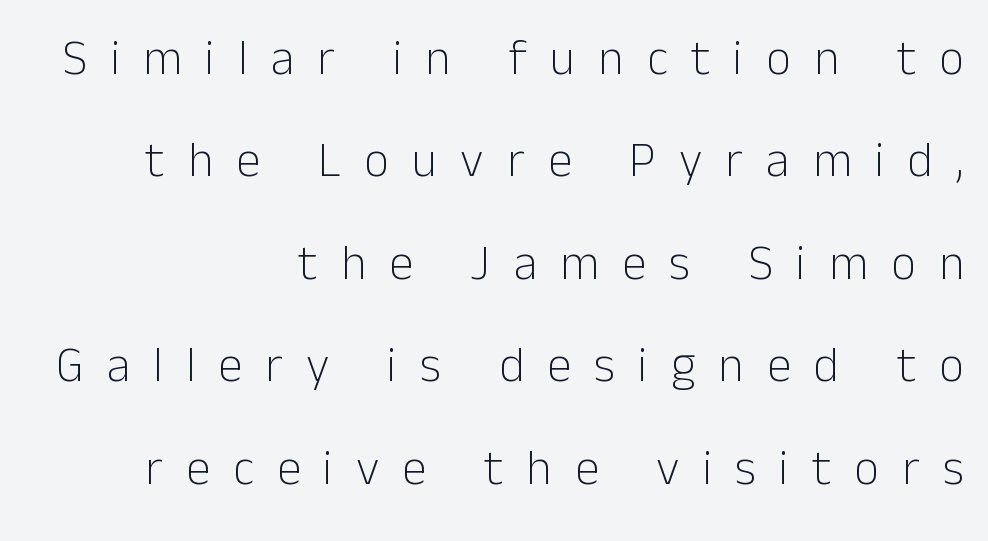
Q: Is the text bold? A: No.
Q: Is the text italic (slanted)? A: No, it is upright.
Q: Is the typeface a serif or a sans-serif typeface? A: Sans-serif.
Q: Is the text underlined? A: No.
Q: How is the paragraph aligned? A: Right-aligned.
Q: Is the spacing between letters normal or unusually wide? A: Unusually wide.
Q: Is the spacing between lines tight, normal or loose? A: Loose.
Q: Width (condensed, normal, or wide)? A: Normal.
Q: Stroke contrast? A: Low.
Q: x-height? A: Medium.
Q: Monospaced? A: No.
